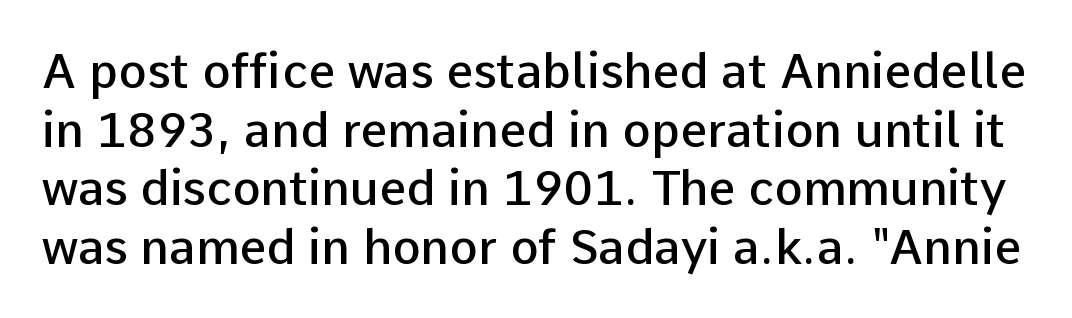
Q: Is the text bold? A: Semi-bold.
Q: Is the text italic (slanted)? A: No, it is upright.
Q: Is the typeface a serif or a sans-serif typeface? A: Sans-serif.
Q: Is the text underlined? A: No.
Q: Is the spacing between letters normal or unusually wide? A: Normal.
Q: Width (condensed, normal, or wide)? A: Normal.
Q: Stroke contrast? A: Low.
Q: x-height? A: Medium.
Q: Monospaced? A: No.
